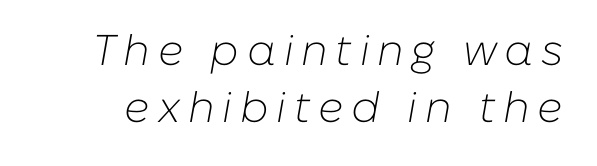
Descenders are the only things crossing below the line. The passage shown stacks its lines at a standard gap. Slant detected: the letters are inclined. Is this a fixed-width face? No — the glyphs have proportional, varying widths.
